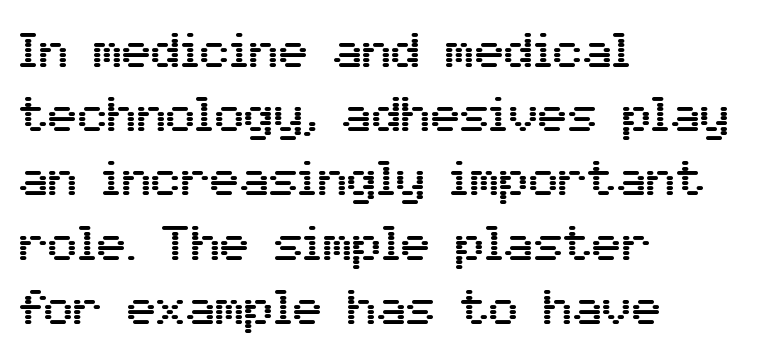
The leading is moderate, giving the passage an even texture. A clean baseline with only descenders dipping below it. Each letter keeps its own natural width here, so spacing adapts to shape. Caption: standard tracking, unaltered.
